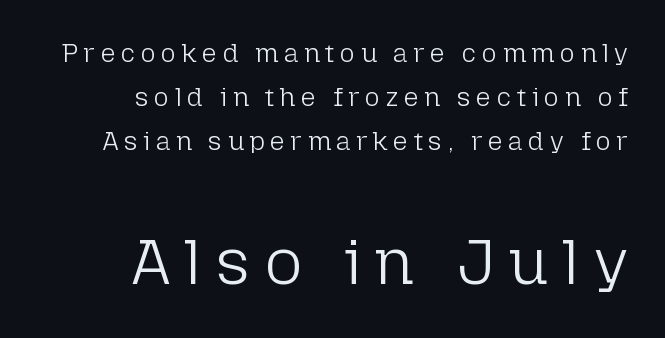
The image shows 65 px light sans-serif type, upright; set right-aligned, normal line spacing (1.7x), unusually wide letter spacing (+0.21 em), not underlined; the second (bottom) block is 2.5x larger; low stroke contrast and a medium x-height.
